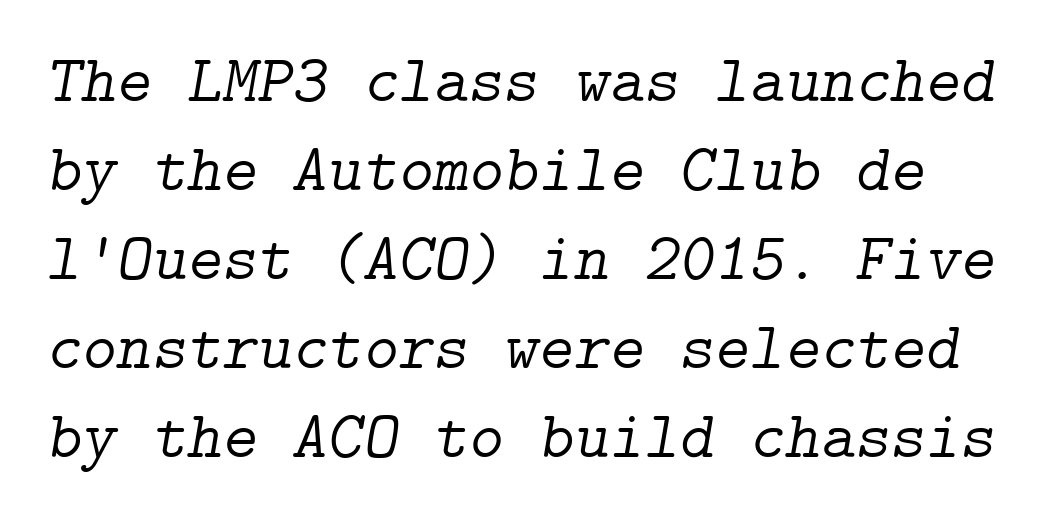
The image shows 67 px light serif type, italic (leaning right); set normal line spacing (1.33x), normal letter spacing, not underlined; low stroke contrast and a medium x-height.
